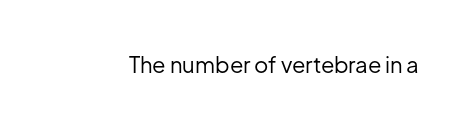
{"italic": "no", "bold": "no", "underline": "no", "letter_spacing": "normal", "letter_spacing_em": 0.0, "glyph_px": 22}
